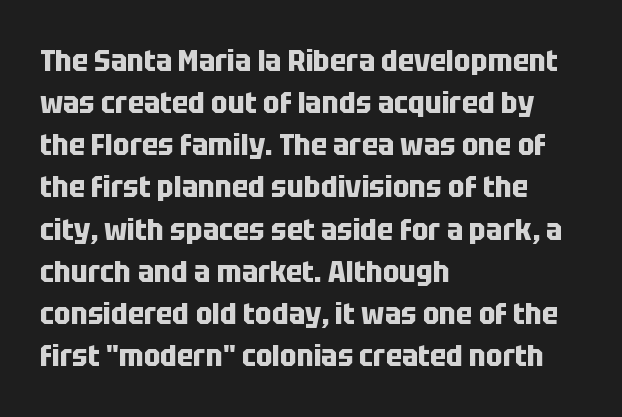
{"serif": "no", "italic": "no", "bold": "yes", "weight": "bold", "width": "condensed", "stroke_contrast": "low", "x_height": "large", "monospaced": "no", "underline": "no", "align": "left", "line_spacing": "normal", "line_spacing_ratio": 1.36, "letter_spacing": "normal", "letter_spacing_em": 0.0, "glyph_px": 31}
